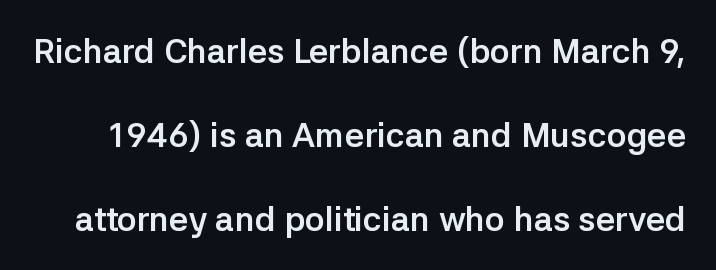
The image shows 34 px semibold sans-serif type, upright; set loose line spacing (2.47x), normal letter spacing, not underlined; low stroke contrast and a medium x-height.
